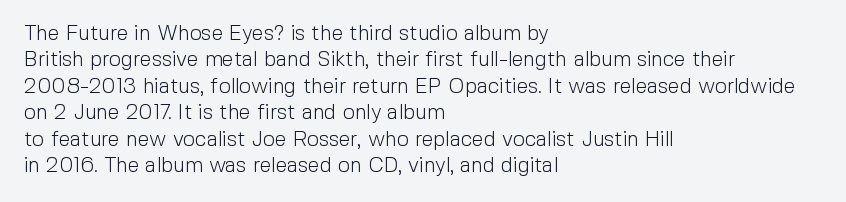
Q: Is the text bold? A: No.
Q: Is the text italic (slanted)? A: No, it is upright.
Q: Is the text underlined? A: No.
Q: How is the paragraph aligned? A: Left-aligned.
Q: Is the spacing between letters normal or unusually wide? A: Normal.
Q: Is the spacing between lines tight, normal or loose? A: Normal.
